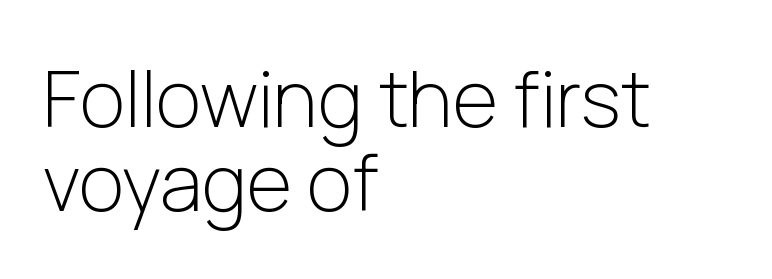
Q: Is the text bold? A: No.
Q: Is the text italic (slanted)? A: No, it is upright.
Q: Is the typeface a serif or a sans-serif typeface? A: Sans-serif.
Q: Is the text underlined? A: No.
Q: How is the paragraph aligned? A: Left-aligned.
Q: Is the spacing between letters normal or unusually wide? A: Normal.
Q: Is the spacing between lines tight, normal or loose? A: Tight.
Q: Width (condensed, normal, or wide)? A: Normal.
Q: Stroke contrast? A: Low.
Q: x-height? A: Medium.
Q: Monospaced? A: No.
